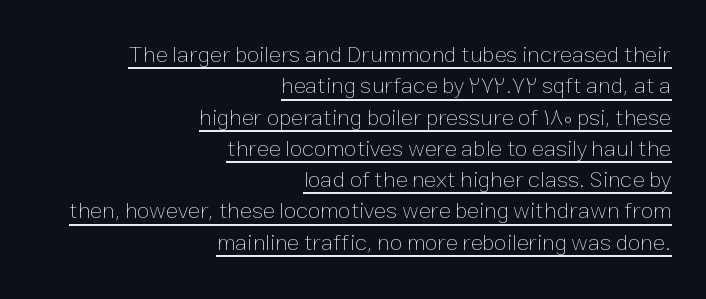
{"italic": "no", "bold": "no", "underline": "yes", "align": "right", "line_spacing": "normal", "line_spacing_ratio": 1.36, "letter_spacing": "normal", "letter_spacing_em": 0.0, "glyph_px": 23}
